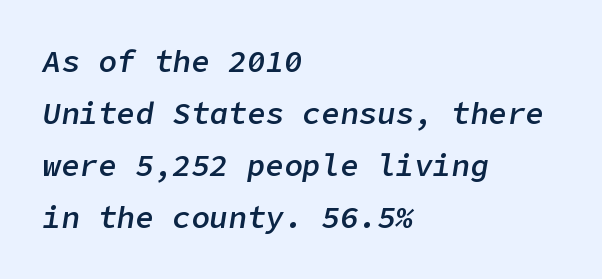
Q: Is the text bold? A: Semi-bold.
Q: Is the text italic (slanted)? A: Yes, it leans right by about 9 degrees.
Q: Is the text underlined? A: No.
Q: How is the paragraph aligned? A: Left-aligned.
Q: Is the spacing between letters normal or unusually wide? A: Normal.
Q: Is the spacing between lines tight, normal or loose? A: Normal.
Q: Width (condensed, normal, or wide)? A: Normal.
Q: Stroke contrast? A: Low.
Q: x-height? A: Medium.
